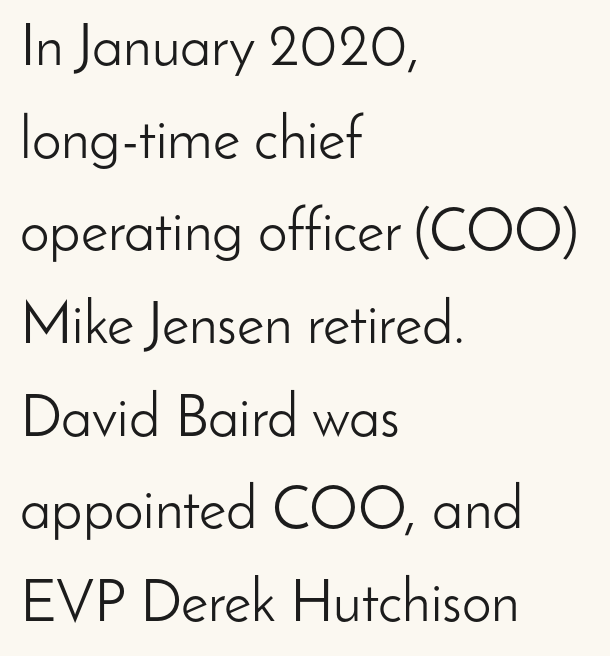
Interline gaps are of average width in this sample. You could not count columns in this text — the font is proportionally spaced. Tracking here is standard; glyphs follow each other at the usual distance. The space directly below the letters is spotless.
